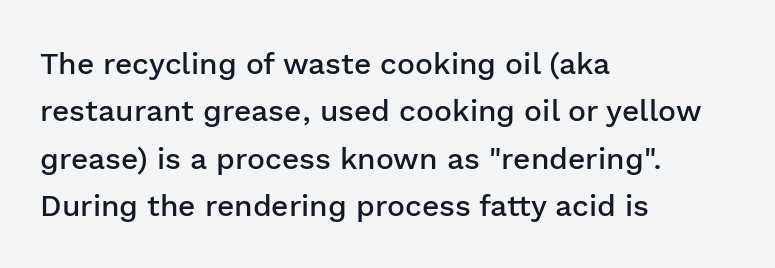
Q: Is the text bold? A: Semi-bold.
Q: Is the text italic (slanted)? A: No, it is upright.
Q: Is the typeface a serif or a sans-serif typeface? A: Sans-serif.
Q: Is the text underlined? A: No.
Q: How is the paragraph aligned? A: Left-aligned.
Q: Is the spacing between letters normal or unusually wide? A: Normal.
Q: Is the spacing between lines tight, normal or loose? A: Normal.
Q: Width (condensed, normal, or wide)? A: Normal.
Q: Stroke contrast? A: Low.
Q: x-height? A: Medium.
Q: Monospaced? A: No.
